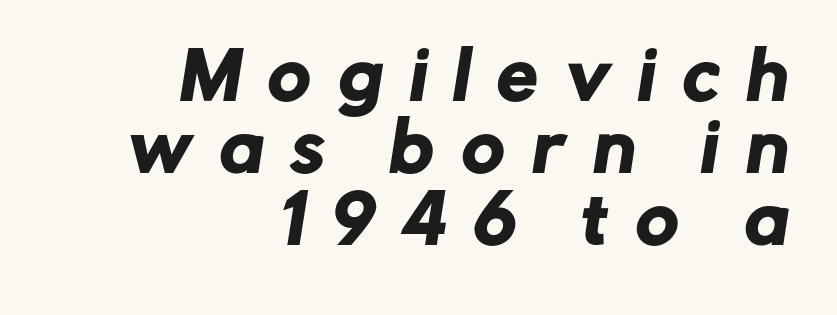
The paragraph shown leans on its right margin. The rendering uses a small line-height, squeezing the rows. Character widths vary here, with narrow letters taking less room than wide ones. Spacing between characters has been opened up far beyond the box default.
